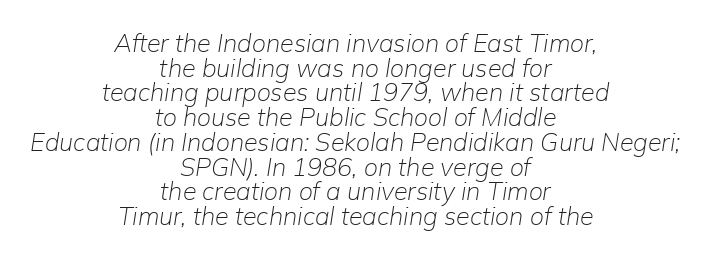
The space directly below the letters is spotless. You can tell it's italic because the verticals aren't actually vertical. Where is the straight margin? There isn't one; the lines are centered. If you measured baseline to baseline, you'd find a short distance. Ink coverage per letter is moderate at most. Words appear dense and cohesive because spacing is normal.
